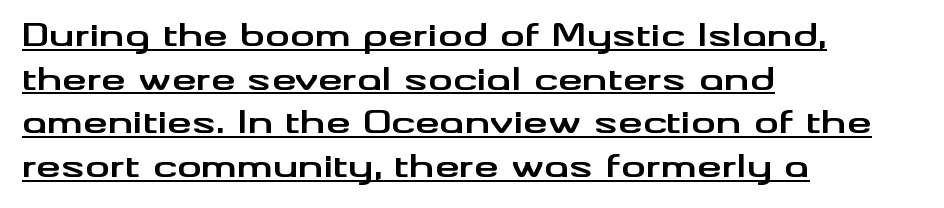
The image shows 31 px bold, wide sans-serif type, upright; set left-aligned, normal line spacing (1.41x), normal letter spacing, underlined; medium stroke contrast and a small x-height.
